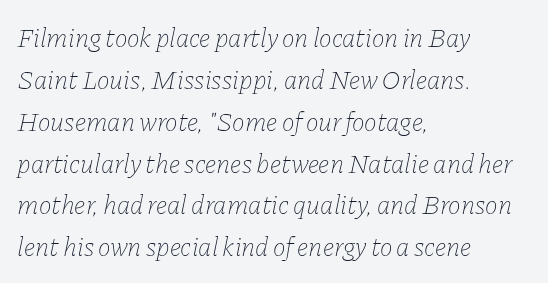
{"italic": "yes", "lean": "right", "slant_degrees": 11, "bold": "no", "underline": "no", "align": "left", "line_spacing": "normal", "line_spacing_ratio": 1.55, "letter_spacing": "normal", "letter_spacing_em": 0.0, "glyph_px": 27}
